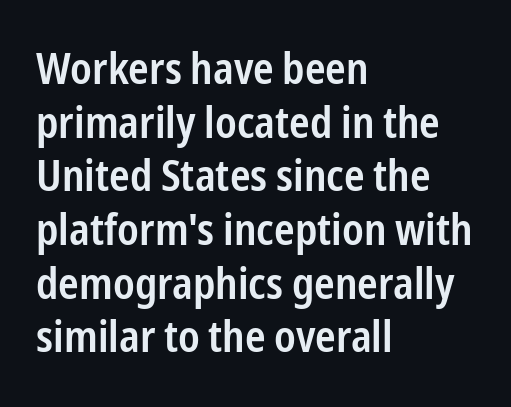
Q: Is the text bold? A: Semi-bold.
Q: Is the text italic (slanted)? A: No, it is upright.
Q: Is the typeface a serif or a sans-serif typeface? A: Sans-serif.
Q: Is the text underlined? A: No.
Q: How is the paragraph aligned? A: Left-aligned.
Q: Is the spacing between letters normal or unusually wide? A: Normal.
Q: Width (condensed, normal, or wide)? A: Condensed.
Q: Stroke contrast? A: Low.
Q: x-height? A: Medium.
Q: Monospaced? A: No.
